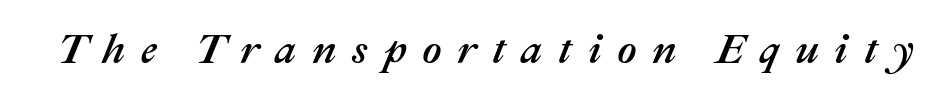
{"italic": "yes", "lean": "right", "slant_degrees": 22, "width": "normal", "stroke_contrast": "medium", "x_height": "medium", "monospaced": "no", "underline": "no", "letter_spacing": "wide", "letter_spacing_em": 0.37, "glyph_px": 42}
